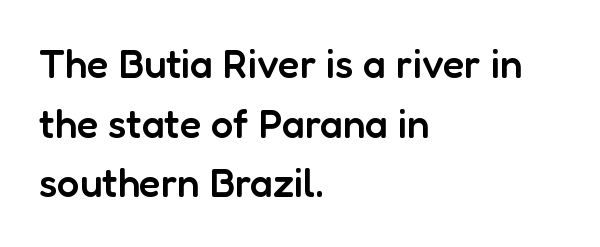
Q: Is the text bold? A: Semi-bold.
Q: Is the text italic (slanted)? A: No, it is upright.
Q: Is the typeface a serif or a sans-serif typeface? A: Sans-serif.
Q: Is the text underlined? A: No.
Q: How is the paragraph aligned? A: Left-aligned.
Q: Is the spacing between letters normal or unusually wide? A: Normal.
Q: Is the spacing between lines tight, normal or loose? A: Normal.
Q: Width (condensed, normal, or wide)? A: Normal.
Q: Stroke contrast? A: Low.
Q: x-height? A: Medium.
Q: Monospaced? A: No.
